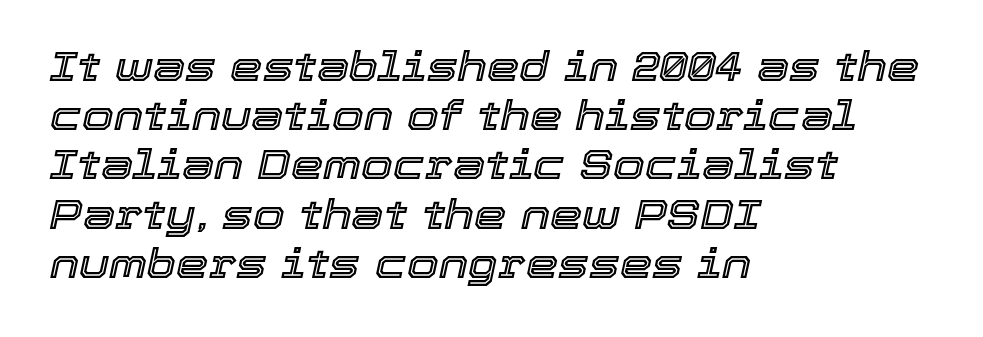
{"italic": "yes", "lean": "right", "slant_degrees": 12, "width": "normal", "x_height": "medium", "monospaced": "no", "underline": "no", "align": "left", "line_spacing_ratio": 1.2, "letter_spacing": "normal", "letter_spacing_em": 0.0, "glyph_px": 41}
